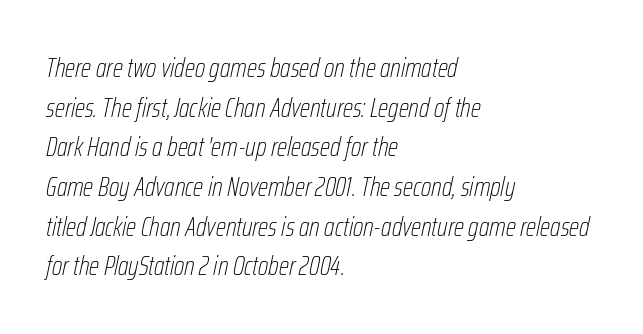
The image shows 27 px text type, italic (leaning right); set left-aligned, normal line spacing (1.47x), normal letter spacing, not underlined.
